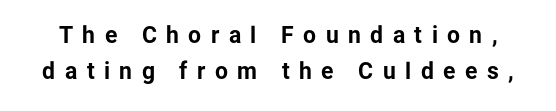
Q: Is the text bold? A: Yes.
Q: Is the text italic (slanted)? A: No, it is upright.
Q: Is the text underlined? A: No.
Q: Is the spacing between letters normal or unusually wide? A: Unusually wide.
Q: Is the spacing between lines tight, normal or loose? A: Normal.
